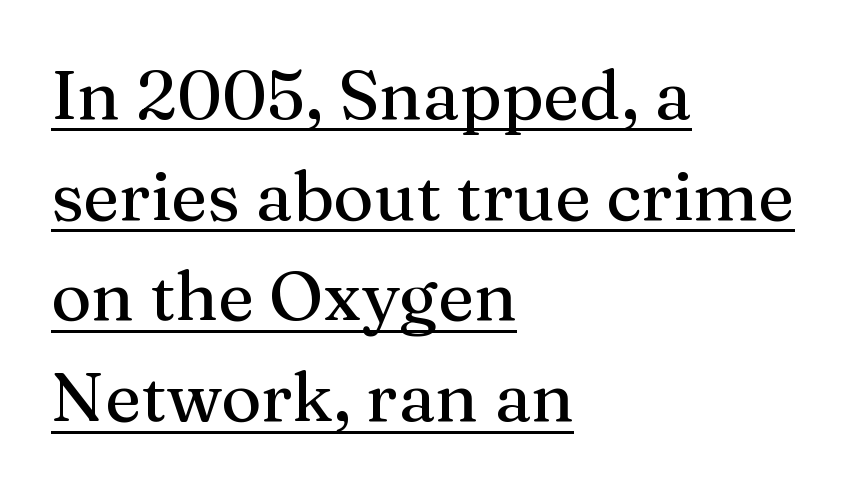
The image shows 69 px serif type, upright; set left-aligned, normal line spacing (1.46x), normal letter spacing, underlined; medium stroke contrast and a medium x-height.
